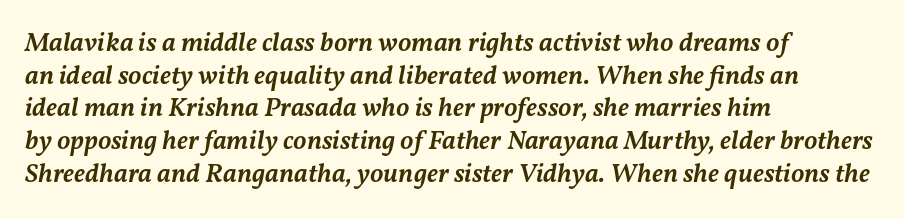
The passage shown is not underscored anywhere. The face used here has a pronounced slope to its letters. The rendering uses a semibold face; strokes are thickened but not to full bold. Line starts are locked; line ends wander. The horizontal fit of the characters is conventional and even.
